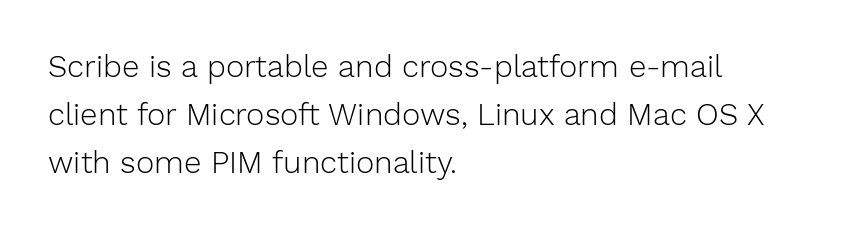
Posture: straight, roman, zero tilt. Is this a heavy cut? Hardly; it is regular or lighter. The passage shown is not underscored anywhere. The rows are spaced the way most documents space them. Spacing verdict: proportional, widths tailored to each character. How are the letters spaced? Ordinarily, with no added tracking.
